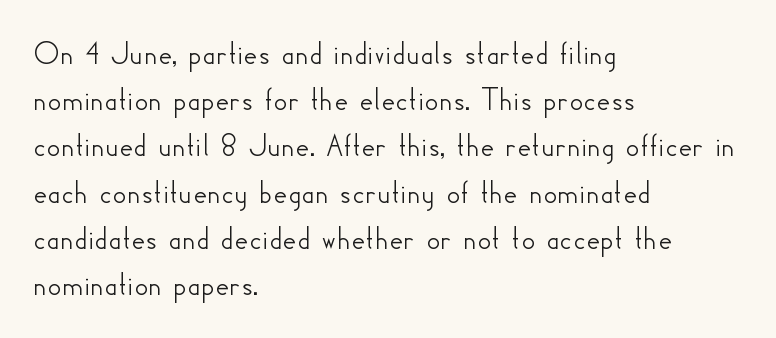
Leftover space on each line is placed entirely after the last word. Line spacing here is normal. Character widths vary here, with narrow letters taking less room than wide ones. Classification — sans serif. Quick note: underline off. A typesetter would mark this as roman, not italic.
